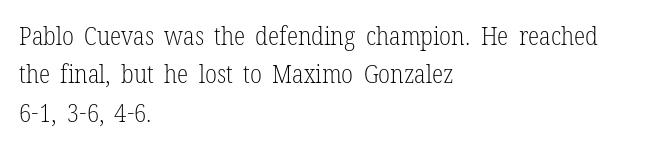
{"italic": "no", "bold": "no", "underline": "no", "align": "left", "line_spacing": "normal", "line_spacing_ratio": 1.48, "letter_spacing": "normal", "letter_spacing_em": 0.0, "glyph_px": 26}
